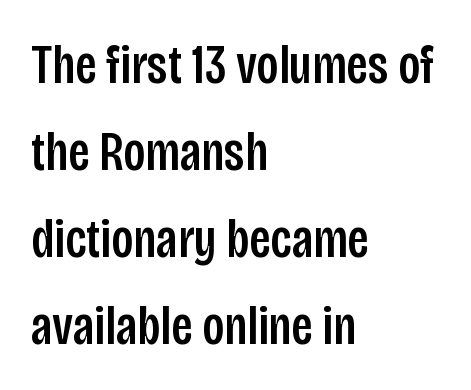
Vertically, the passage feels balanced, rows spaced as you'd expect. Quick note: not italic, upright. The text was rendered using a sans face with plain stroke endings. These lines are set flush left with a ragged right edge. Proportional: the letters do not fall into vertical columns.
